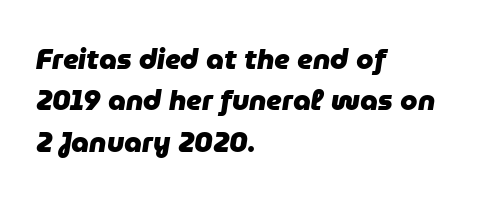
{"italic": "yes", "lean": "right", "slant_degrees": 9, "bold": "yes", "weight": "heavy", "width": "normal", "stroke_contrast": "low", "x_height": "medium", "monospaced": "no", "underline": "no", "align": "left", "line_spacing": "normal", "line_spacing_ratio": 1.48, "letter_spacing": "normal", "letter_spacing_em": 0.0, "glyph_px": 28}
